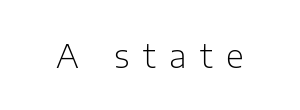
Posture: upright roman. Think standard paragraph weight, or any step lighter than that. No word sits above an underline. The tracking jumps out immediately: characters are airy and widely separated. Here the designer chose a conventional face with non-uniform glyph widths.
